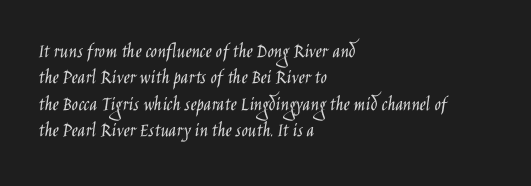
The rendering uses a moderate line-height, typical for paragraphs. Only glyphs here, with clear space below each row. The passage is arranged the way most books set body copy — flush left. Spacing between characters is what you'd get straight out of the box.
